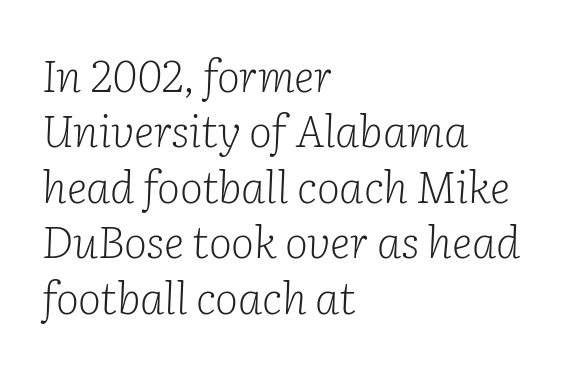
The image shows 44 px light serif type, italic (leaning right); set left-aligned, normal line spacing (1.26x), normal letter spacing, not underlined; low stroke contrast and a medium x-height.
